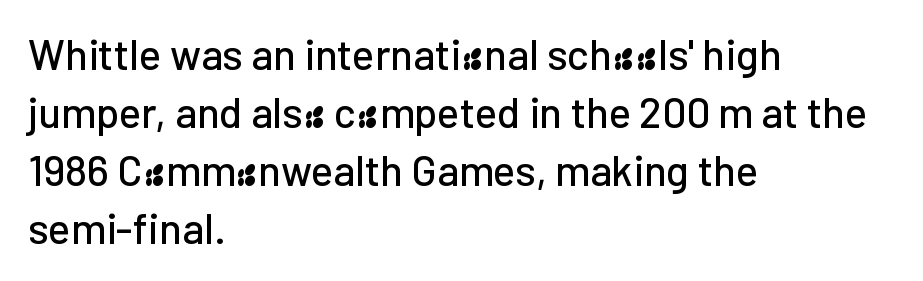
Q: Is the text italic (slanted)? A: No, it is upright.
Q: Is the typeface a serif or a sans-serif typeface? A: Sans-serif.
Q: Is the text underlined? A: No.
Q: How is the paragraph aligned? A: Left-aligned.
Q: Is the spacing between letters normal or unusually wide? A: Normal.
Q: Is the spacing between lines tight, normal or loose? A: Normal.
Q: Width (condensed, normal, or wide)? A: Normal.
Q: Stroke contrast? A: Low.
Q: x-height? A: Medium.
Q: Monospaced? A: No.
